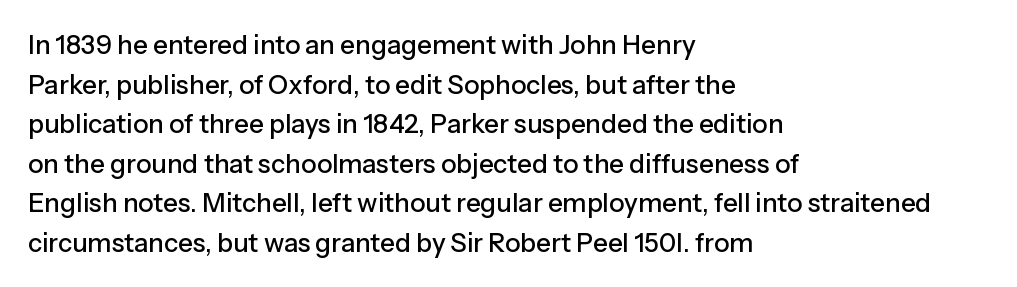
The image shows 26 px text type, upright; set left-aligned, normal line spacing (1.52x), normal letter spacing, not underlined.
